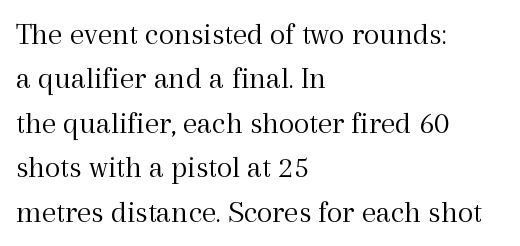
Q: Is the text bold? A: No.
Q: Is the text italic (slanted)? A: No, it is upright.
Q: Is the typeface a serif or a sans-serif typeface? A: Serif.
Q: Is the text underlined? A: No.
Q: How is the paragraph aligned? A: Left-aligned.
Q: Is the spacing between letters normal or unusually wide? A: Normal.
Q: Is the spacing between lines tight, normal or loose? A: Normal.
Q: Width (condensed, normal, or wide)? A: Normal.
Q: x-height? A: Medium.
Q: Monospaced? A: No.
